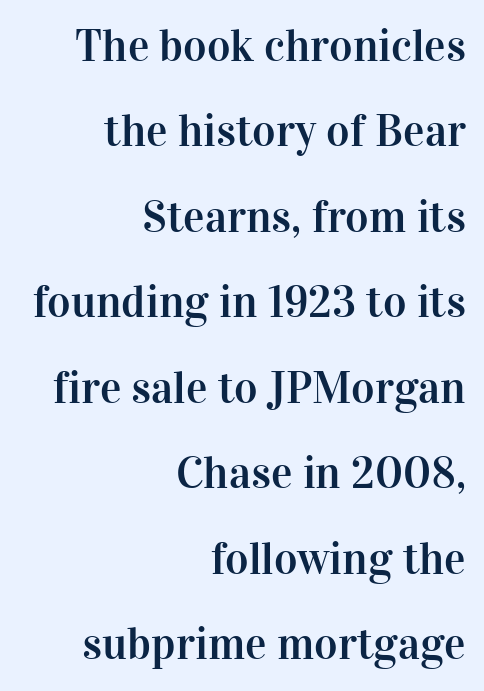
The image shows 45 px serif type, upright; set right-aligned, loose line spacing (1.9x), normal letter spacing, not underlined; high stroke contrast and a medium x-height.
